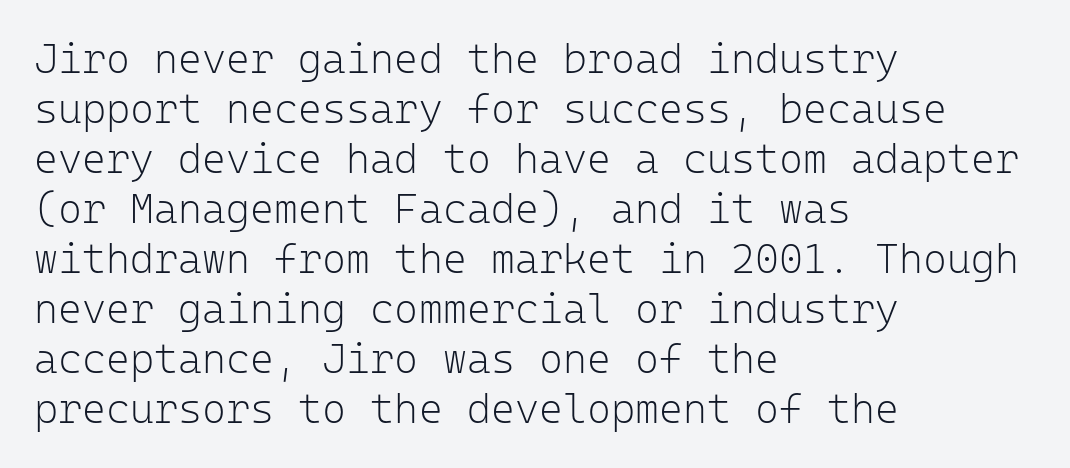
Q: Is the text bold? A: No.
Q: Is the text italic (slanted)? A: No, it is upright.
Q: Is the typeface a serif or a sans-serif typeface? A: Sans-serif.
Q: Is the text underlined? A: No.
Q: How is the paragraph aligned? A: Left-aligned.
Q: Is the spacing between letters normal or unusually wide? A: Normal.
Q: Width (condensed, normal, or wide)? A: Normal.
Q: Stroke contrast? A: Low.
Q: x-height? A: Medium.
Q: Monospaced? A: Yes.
